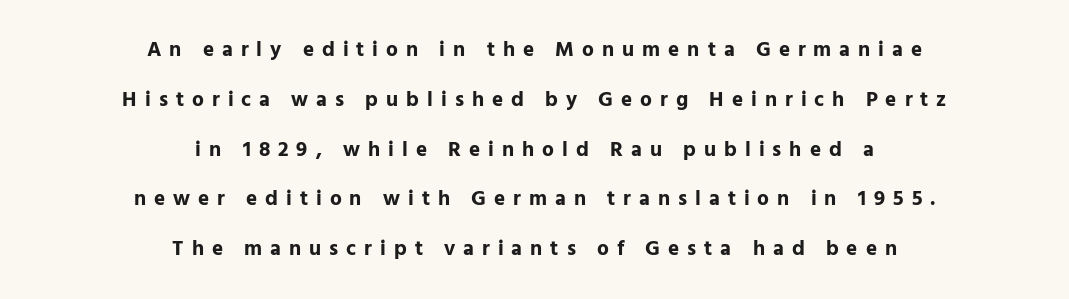
The image shows 21 px bold type, upright; set centered, loose line spacing (2.37x), unusually wide letter spacing (+0.38 em), not underlined.
